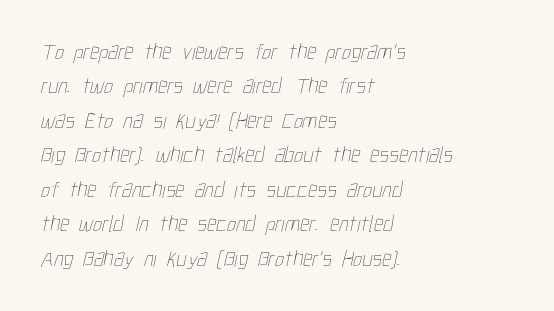
The image shows 23 px text type; set left-aligned, normal line spacing (1.5x), normal letter spacing, not underlined.
